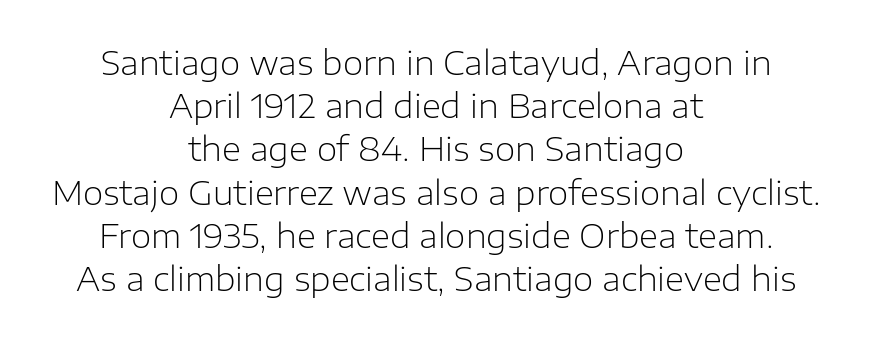
The image shows 33 px light sans-serif type, upright; set centered, normal line spacing (1.31x), normal letter spacing, not underlined; low stroke contrast and a medium x-height.
